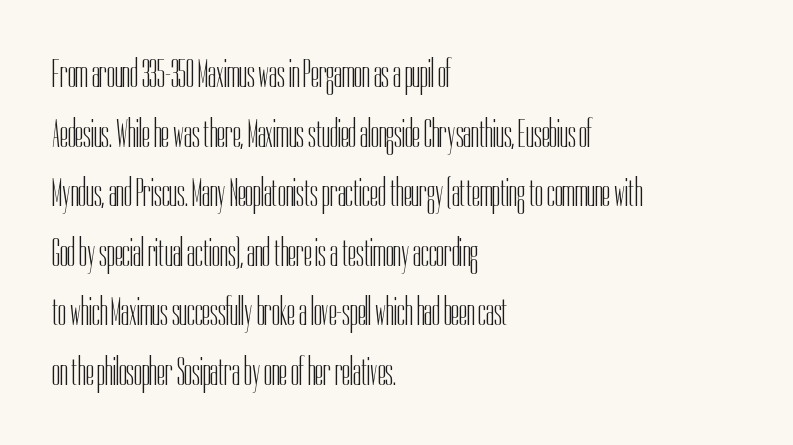
Q: Is the text bold? A: No.
Q: Is the text italic (slanted)? A: No, it is upright.
Q: Is the typeface a serif or a sans-serif typeface? A: Sans-serif.
Q: Is the text underlined? A: No.
Q: How is the paragraph aligned? A: Left-aligned.
Q: Is the spacing between letters normal or unusually wide? A: Normal.
Q: Is the spacing between lines tight, normal or loose? A: Normal.
Q: Width (condensed, normal, or wide)? A: Condensed.
Q: Stroke contrast? A: Low.
Q: x-height? A: Medium.
Q: Monospaced? A: No.
